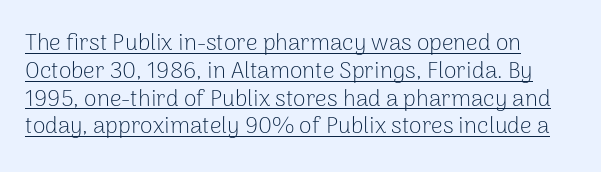
This sample uses an upright cut, with every glyph sitting square on the baseline. The type is set solid horizontally, with unmodified tracking. Nothing heavy about these letters — not bold at all. Like a heading marked for emphasis, these lines bear an underscore. One-word summary of the alignment: left.
